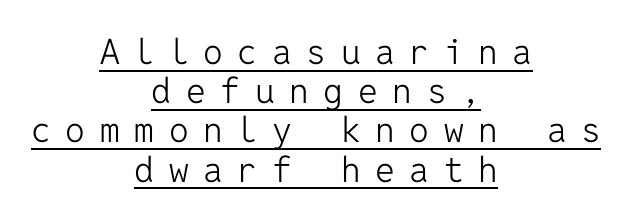
In terms of letterspacing, this is a distinctly airy, spread setting. No letter is thick-stroked: the sample isn't bold. Every character sits straight up, as roman type does. In designer terms, the underline attribute is active on this setting. Casual observation: everything's sitting right in the middle. Tightly led — the rows are bunched.
